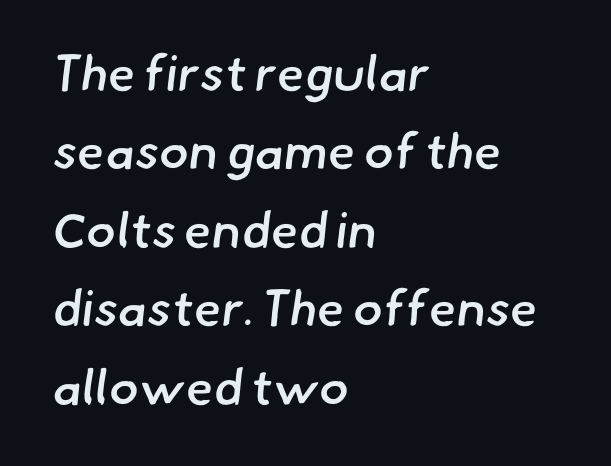
The rendering shows plain stroke endings on the letterforms — a sans-serif design. The passage shown stacks its lines at a standard gap. Students, note that the glyphs here touch the page at normal intervals. Think of a printed novel: that variable character pitch is what you see here. Caption: semibold face, moderately heavy strokes.
